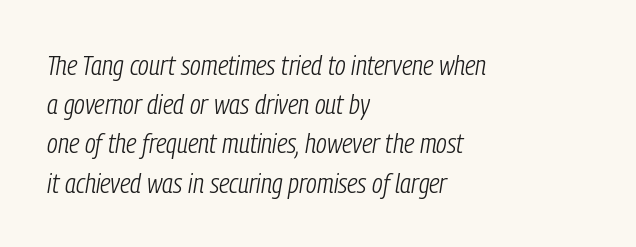
Q: Is the text bold? A: No.
Q: Is the text italic (slanted)? A: Yes, it leans right by about 9 degrees.
Q: Is the text underlined? A: No.
Q: How is the paragraph aligned? A: Left-aligned.
Q: Is the spacing between letters normal or unusually wide? A: Normal.
Q: Is the spacing between lines tight, normal or loose? A: Normal.
Q: Width (condensed, normal, or wide)? A: Condensed.
Q: Stroke contrast? A: Low.
Q: x-height? A: Medium.
Q: Monospaced? A: No.
